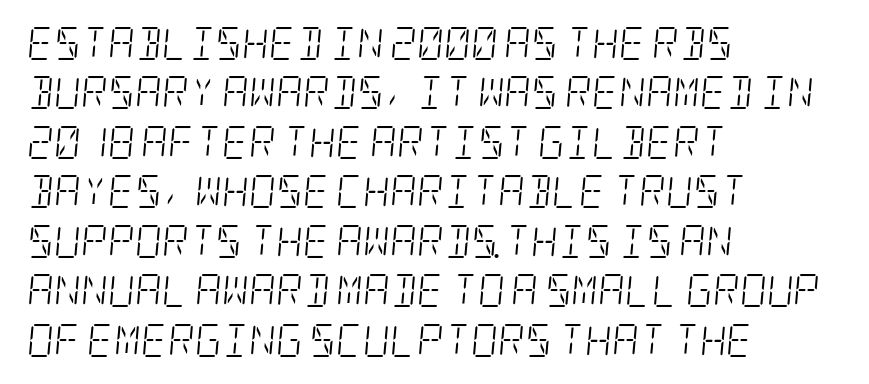
Q: Is the text bold? A: No.
Q: Is the text italic (slanted)? A: Yes, it leans right by about 5 degrees.
Q: Is the typeface a serif or a sans-serif typeface? A: Serif.
Q: Is the text underlined? A: No.
Q: How is the paragraph aligned? A: Left-aligned.
Q: Is the spacing between letters normal or unusually wide? A: Normal.
Q: Is the spacing between lines tight, normal or loose? A: Normal.
Q: Width (condensed, normal, or wide)? A: Condensed.
Q: Stroke contrast? A: Low.
Q: x-height? A: Large.
